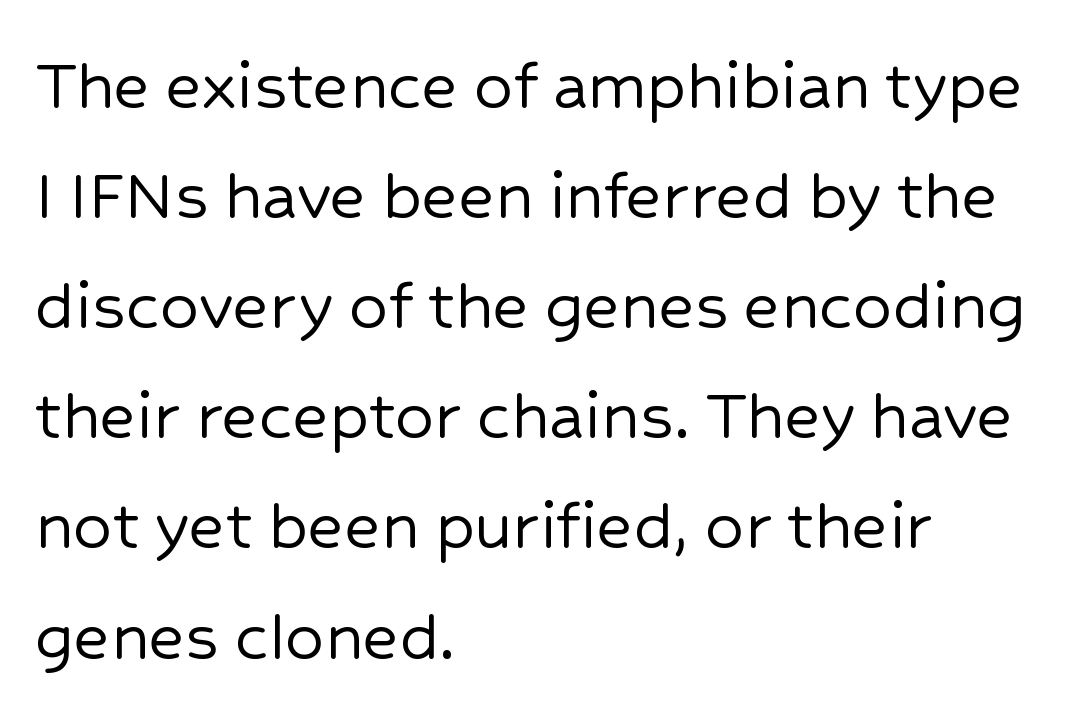
Q: Is the text italic (slanted)? A: No, it is upright.
Q: Is the typeface a serif or a sans-serif typeface? A: Sans-serif.
Q: Is the text underlined? A: No.
Q: How is the paragraph aligned? A: Left-aligned.
Q: Is the spacing between letters normal or unusually wide? A: Normal.
Q: Is the spacing between lines tight, normal or loose? A: Normal.
Q: Width (condensed, normal, or wide)? A: Normal.
Q: Stroke contrast? A: Low.
Q: x-height? A: Medium.
Q: Monospaced? A: No.
